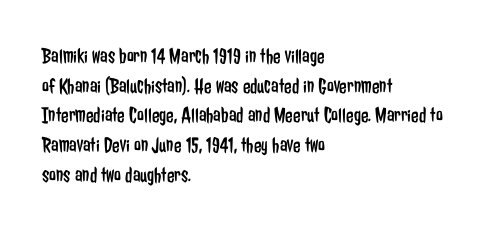
{"italic": "no", "bold": "no", "underline": "no", "align": "left", "line_spacing": "normal", "line_spacing_ratio": 1.35, "letter_spacing": "normal", "letter_spacing_em": 0.0, "glyph_px": 22}
